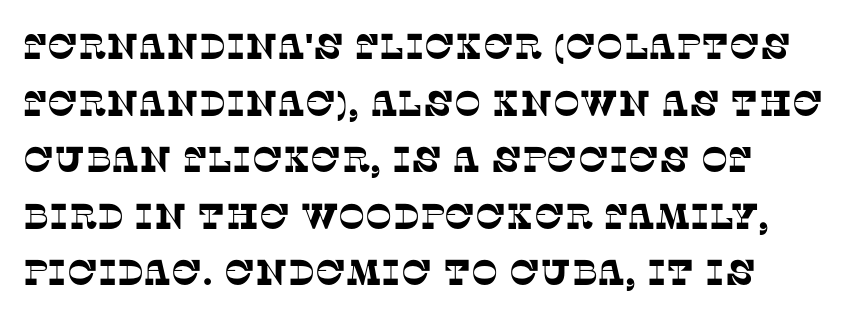
The image shows 36 px serif type; set left-aligned, normal line spacing (1.57x), normal letter spacing, not underlined; low stroke contrast and a large x-height.
